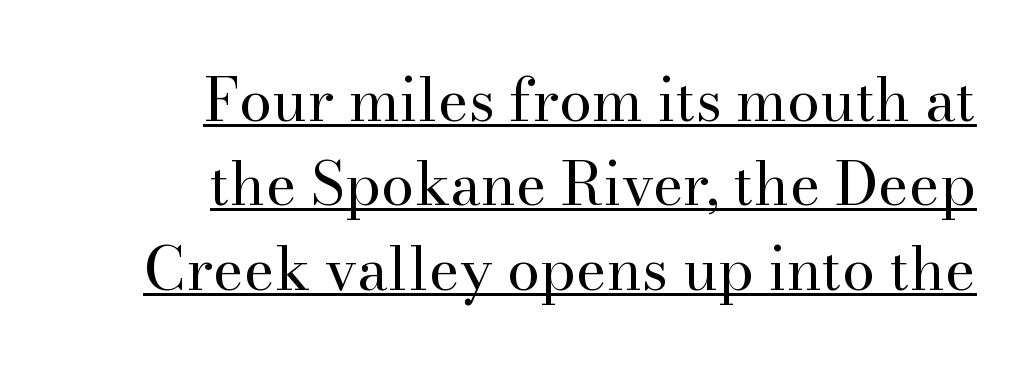
{"serif": "yes", "italic": "no", "bold": "no", "weight": "regular", "width": "normal", "stroke_contrast": "high", "x_height": "small", "monospaced": "no", "underline": "yes", "align": "right", "line_spacing": "normal", "line_spacing_ratio": 1.43, "letter_spacing": "normal", "letter_spacing_em": 0.0, "glyph_px": 59}
